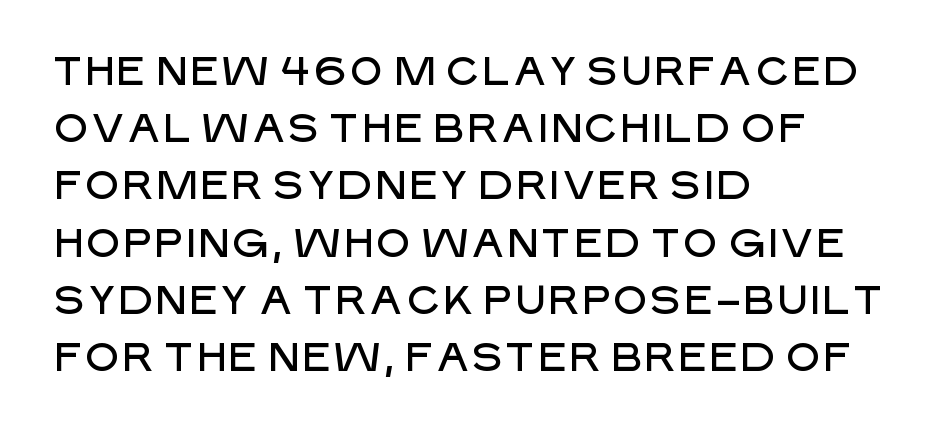
{"serif": "no", "italic": "no", "width": "normal", "stroke_contrast": "low", "x_height": "large", "monospaced": "no", "underline": "no", "align": "left", "line_spacing": "normal", "line_spacing_ratio": 1.43, "letter_spacing": "normal", "letter_spacing_em": 0.0, "glyph_px": 40}
